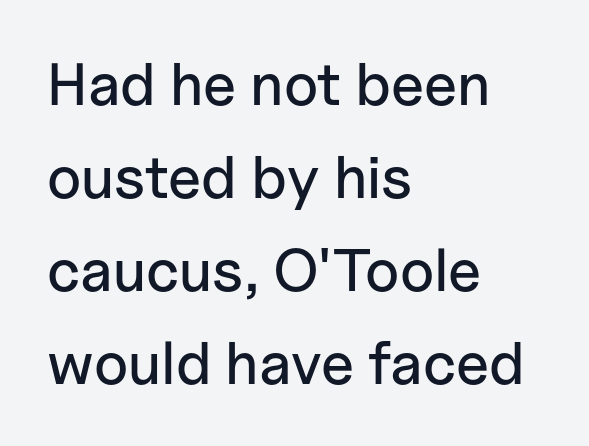
The image shows 60 px sans-serif type, upright; set left-aligned, normal line spacing (1.55x), normal letter spacing, not underlined; low stroke contrast and a medium x-height.
